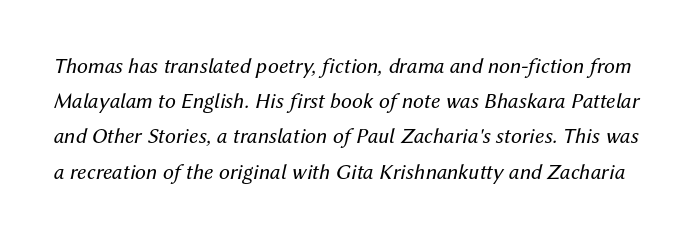
Weight class: somewhere from thin through regular. Words float on clear page, feet unadorned. A typesetter would call this leading conventional body-copy spacing. This sample uses an oblique cut, with every glyph tilted off the vertical. Each word holds together tightly as a unit, with standard inter-letter gaps.
